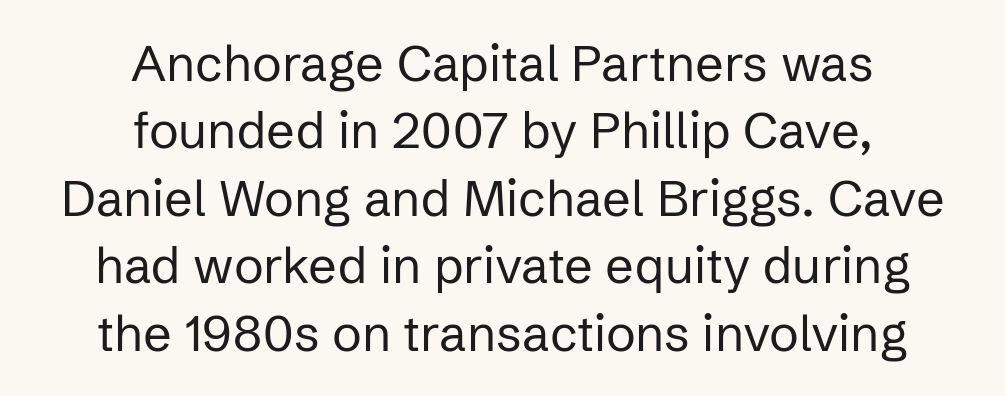
{"serif": "no", "italic": "no", "bold": "no", "weight": "regular", "width": "normal", "stroke_contrast": "low", "x_height": "medium", "monospaced": "no", "underline": "no", "align": "center", "line_spacing": "normal", "line_spacing_ratio": 1.35, "letter_spacing": "normal", "letter_spacing_em": 0.0, "glyph_px": 50}
